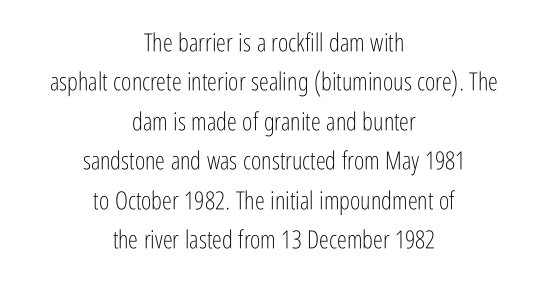
Letters have the restrained weight of plain body copy at most. Each new line begins a customary step beneath the previous one. The letters stand straight up with perfectly vertical stems. A bare baseline throughout the passage. Nothing unusual about the tracking: characters are spaced as the font intends. The rag falls on both sides of this text block equally.
